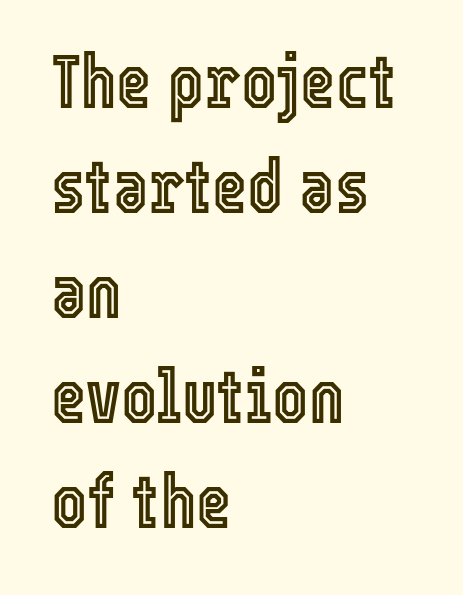
Q: Is the text italic (slanted)? A: No, it is upright.
Q: Is the text underlined? A: No.
Q: How is the paragraph aligned? A: Left-aligned.
Q: Is the spacing between letters normal or unusually wide? A: Normal.
Q: Is the spacing between lines tight, normal or loose? A: Normal.
Q: Width (condensed, normal, or wide)? A: Condensed.
Q: x-height? A: Medium.
Q: Monospaced? A: No.
